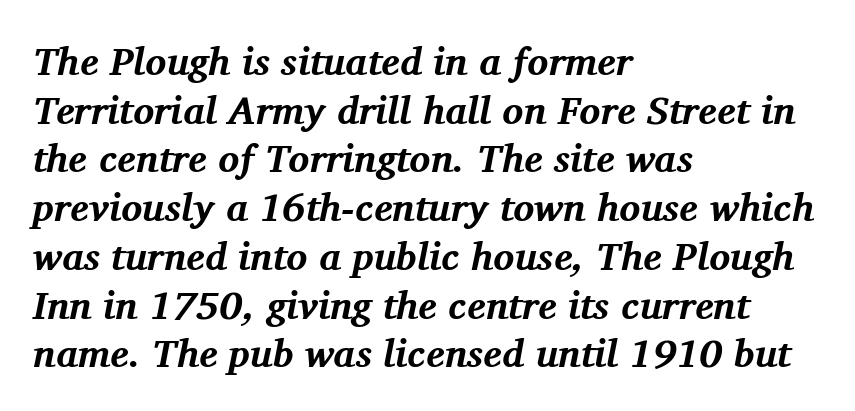
{"serif": "yes", "italic": "yes", "lean": "right", "slant_degrees": 11, "bold": "yes", "weight": "bold", "width": "normal", "stroke_contrast": "medium", "x_height": "medium", "monospaced": "no", "underline": "no", "align": "left", "line_spacing": "normal", "line_spacing_ratio": 1.25, "letter_spacing": "normal", "letter_spacing_em": 0.0, "glyph_px": 39}
